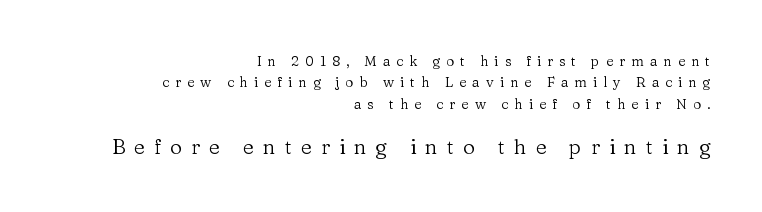
{"italic": "no", "bold": "no", "underline": "no", "align": "right", "line_spacing": "normal", "line_spacing_ratio": 1.52, "letter_spacing": "wide", "letter_spacing_em": 0.43, "larger_block": "second", "size_ratio": 1.5, "glyph_px": 21}
